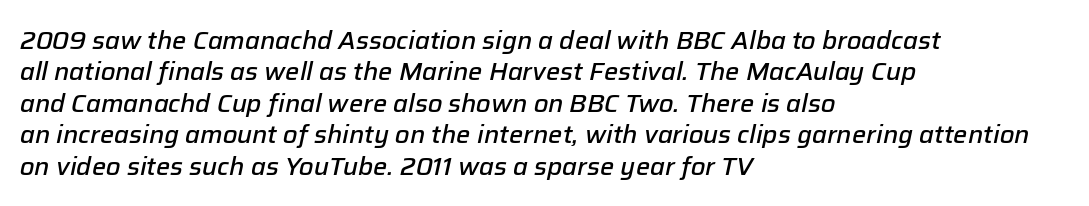
{"italic": "yes", "lean": "right", "slant_degrees": 12, "bold": "semi", "underline": "no", "align": "left", "line_spacing": "normal", "line_spacing_ratio": 1.26, "letter_spacing": "normal", "letter_spacing_em": 0.0, "glyph_px": 25}
